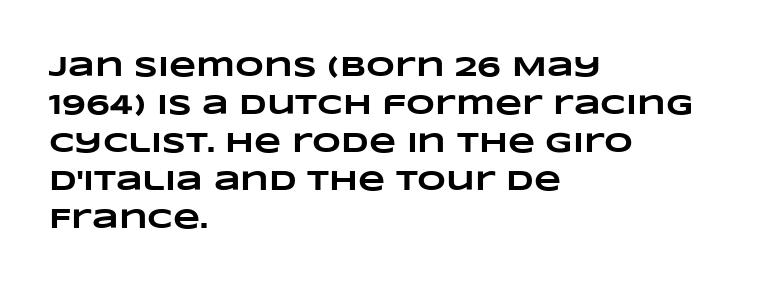
{"bold": "yes", "weight": "heavy", "width": "wide", "stroke_contrast": "low", "x_height": "large", "monospaced": "no", "underline": "no", "align": "left", "line_spacing": "normal", "line_spacing_ratio": 1.36, "letter_spacing": "normal", "letter_spacing_em": 0.0, "glyph_px": 28}
